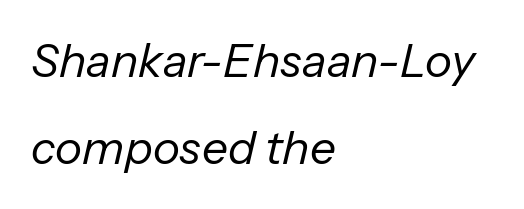
The image shows 46 px regular-weight type, italic (leaning right); set left-aligned, line spacing 1.89x, normal letter spacing, not underlined; low stroke contrast and a medium x-height.
